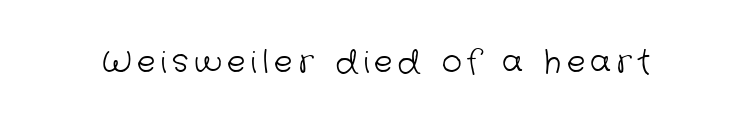
A typesetter would call this proportional, since set widths differ per character. The strokes are not fattened; the text isn't bold. Check where the strokes stop: nothing finishes them off — pure sans. Quick note: underline off.
